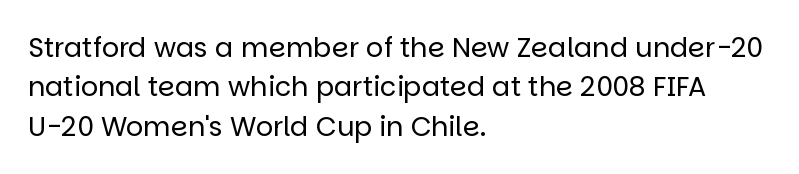
Quick note: not italic, upright. Is the stroke heavy? The answer is a plain regular-or-lighter. The setting favours the left margin, as ordinary paragraphs usually do. Has an underline been added? It has not. Tracking here is standard; glyphs follow each other at the usual distance. Line spacing here is normal.
